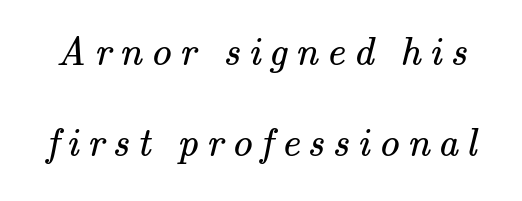
The area under the type is left untouched. Each letter's strokes conclude with small projecting serifs. These lines are rendered in a variable-pitch font. This sample trades compactness for vertical openness between lines.
